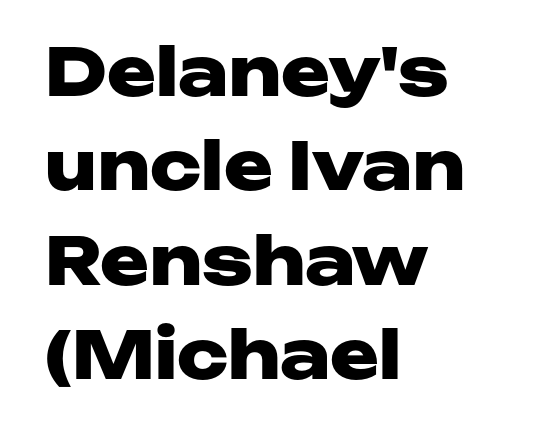
Q: Is the text bold? A: Yes.
Q: Is the text italic (slanted)? A: No, it is upright.
Q: Is the typeface a serif or a sans-serif typeface? A: Sans-serif.
Q: Is the text underlined? A: No.
Q: How is the paragraph aligned? A: Left-aligned.
Q: Is the spacing between letters normal or unusually wide? A: Normal.
Q: Is the spacing between lines tight, normal or loose? A: Normal.
Q: Width (condensed, normal, or wide)? A: Wide.
Q: Stroke contrast? A: Low.
Q: x-height? A: Medium.
Q: Monospaced? A: No.
